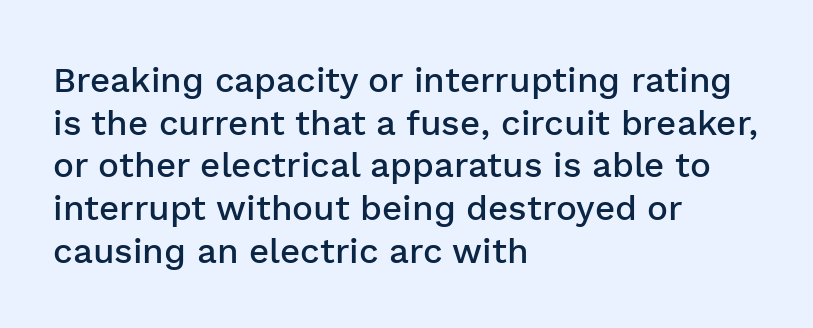
{"serif": "no", "italic": "no", "bold": "semi", "weight": "semibold", "width": "normal", "stroke_contrast": "low", "x_height": "medium", "monospaced": "no", "underline": "no", "align": "left", "line_spacing_ratio": 1.22, "letter_spacing": "normal", "letter_spacing_em": 0.0, "glyph_px": 35}
